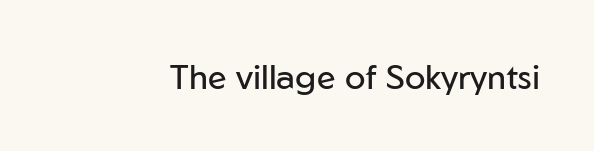
The rendering keeps characters at their native spacing. Serif or sans? Sans — the stroke terminals are bare. Heaviness? Minimal to ordinary, like unemphasized prose. This sample uses an upright cut, with every glyph sitting square on the baseline. Proportional: the letters do not fall into vertical columns. Glance below the letters and you will spot only blank space.
